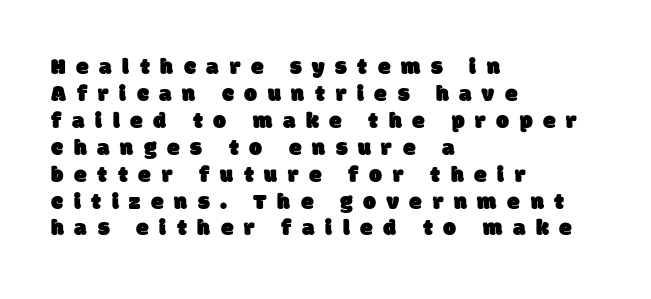
The image shows 23 px text type; set left-aligned, line spacing 1.17x, unusually wide letter spacing (+0.46 em), not underlined.
